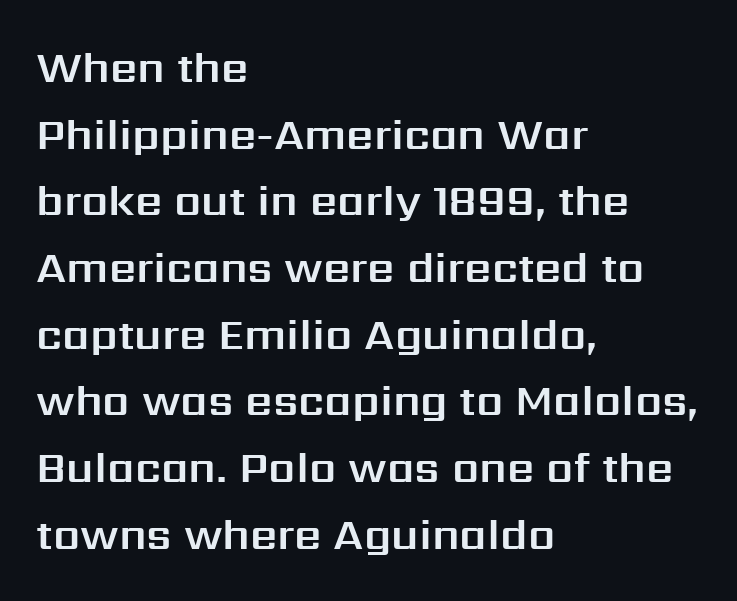
{"serif": "no", "italic": "no", "width": "normal", "stroke_contrast": "medium", "x_height": "medium", "monospaced": "no", "underline": "no", "align": "left", "line_spacing": "normal", "line_spacing_ratio": 1.55, "letter_spacing": "normal", "letter_spacing_em": 0.0, "glyph_px": 43}
